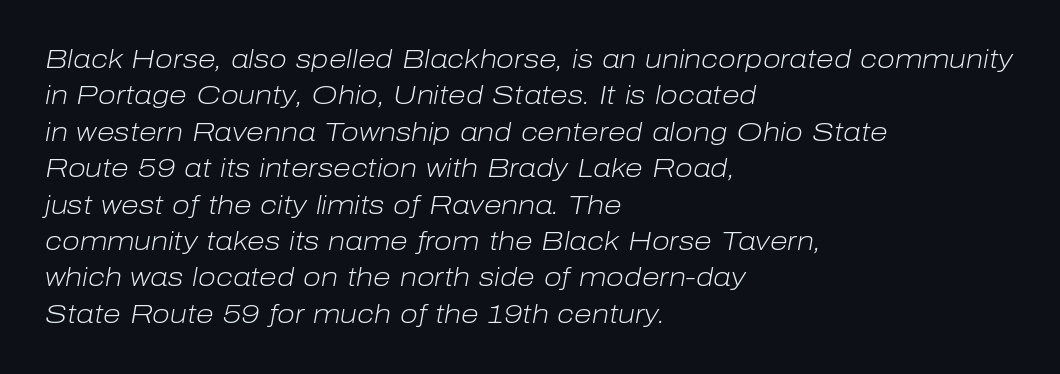
{"italic": "yes", "lean": "right", "slant_degrees": 10, "bold": "no", "underline": "no", "align": "left", "line_spacing": "normal", "line_spacing_ratio": 1.4, "letter_spacing": "normal", "letter_spacing_em": 0.0, "glyph_px": 26}
